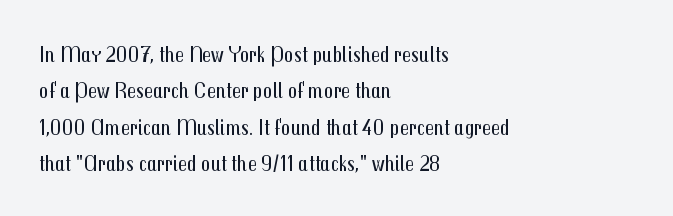
Q: Is the text bold? A: No.
Q: Is the text italic (slanted)? A: No, it is upright.
Q: Is the text underlined? A: No.
Q: How is the paragraph aligned? A: Left-aligned.
Q: Is the spacing between letters normal or unusually wide? A: Normal.
Q: Is the spacing between lines tight, normal or loose? A: Normal.
